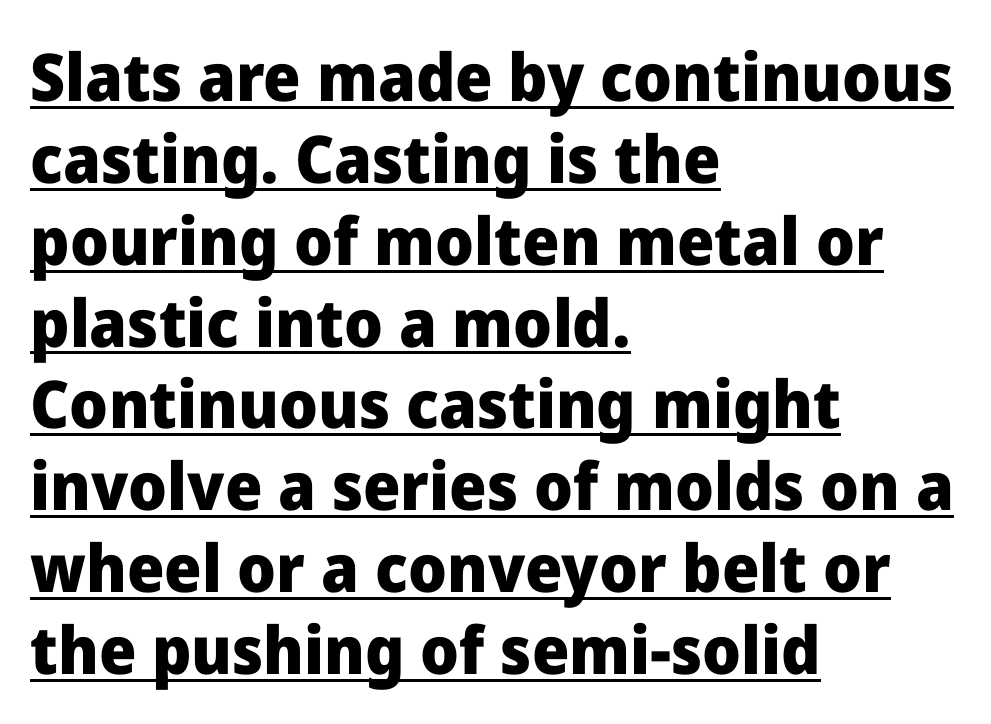
The image shows 66 px heavy sans-serif type, upright; set left-aligned, line spacing 1.24x, normal letter spacing, underlined; low stroke contrast and a medium x-height.
